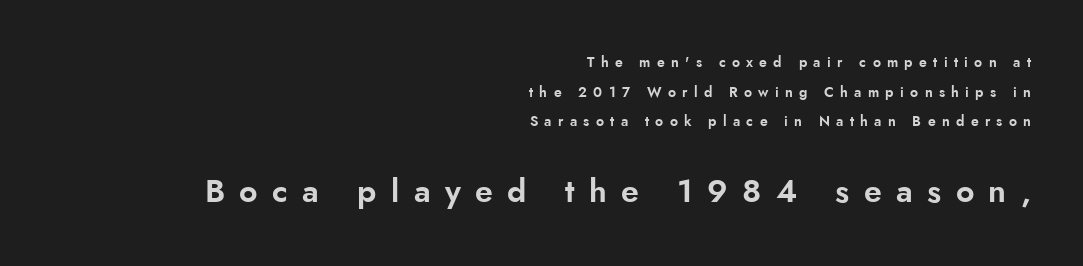
The image shows 32 px sans-serif type, upright; set right-aligned, loose line spacing (2.12x), unusually wide letter spacing (+0.45 em), not underlined; the second (bottom) block is 2.29x larger; low stroke contrast and a small x-height.
